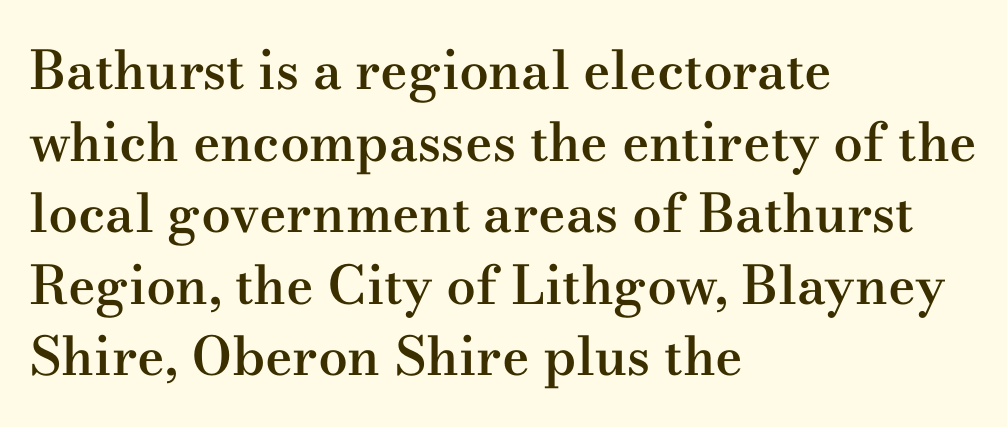
Leading matches the norm, producing a regular column. The passage shown is typed in a proportional face where columns would drift. Check where the strokes stop: tiny serifs finish them off. Horizontally, the lines are justified to the leading edge only. The zone under the glyphs is completely vacant.
